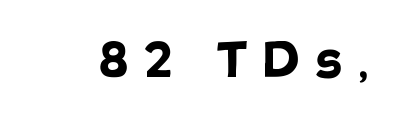
A typesetter would call this proportional, since set widths differ per character. Heft: maximum for text — a bold. Is there any slant? The stems are plumb. Beneath every word, the page is bare.
